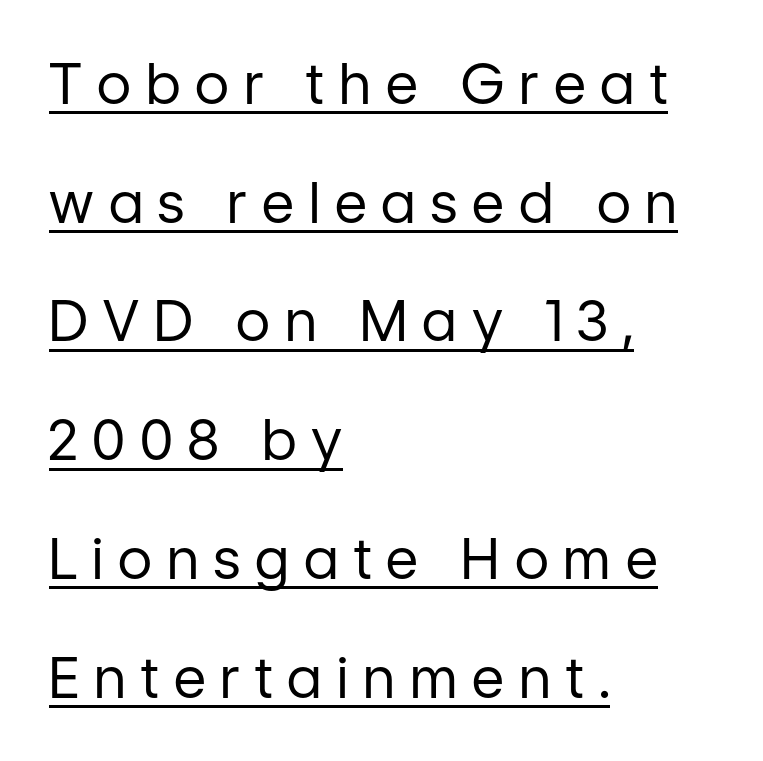
The image shows 56 px regular-weight sans-serif type, upright; set left-aligned, loose line spacing (2.12x), unusually wide letter spacing (+0.27 em), underlined; low stroke contrast and a medium x-height.
